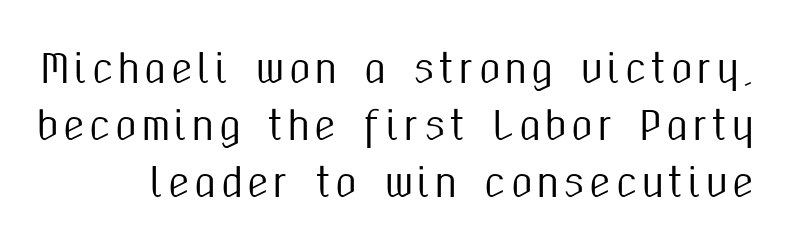
Q: Is the text italic (slanted)? A: No, it is upright.
Q: Is the typeface a serif or a sans-serif typeface? A: Sans-serif.
Q: Is the text underlined? A: No.
Q: Is the spacing between lines tight, normal or loose? A: Normal.
Q: Width (condensed, normal, or wide)? A: Condensed.
Q: Stroke contrast? A: Medium.
Q: x-height? A: Medium.
Q: Monospaced? A: No.
